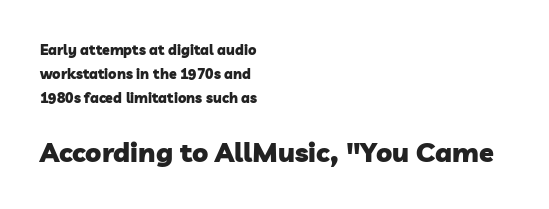
Q: Is the text bold? A: Yes.
Q: Is the text underlined? A: No.
Q: How is the paragraph aligned? A: Left-aligned.
Q: Is the spacing between letters normal or unusually wide? A: Normal.
Q: Which block of text is set in a larger size, the first (top) or the second (bottom)? A: The second (bottom) one.
